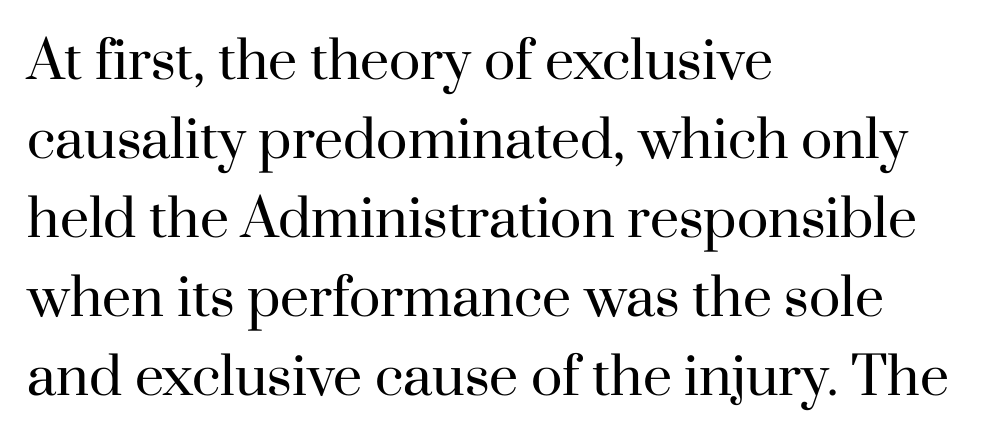
Q: Is the text bold? A: No.
Q: Is the text italic (slanted)? A: No, it is upright.
Q: Is the typeface a serif or a sans-serif typeface? A: Serif.
Q: Is the text underlined? A: No.
Q: How is the paragraph aligned? A: Left-aligned.
Q: Is the spacing between letters normal or unusually wide? A: Normal.
Q: Is the spacing between lines tight, normal or loose? A: Normal.
Q: Width (condensed, normal, or wide)? A: Normal.
Q: Stroke contrast? A: High.
Q: x-height? A: Small.
Q: Monospaced? A: No.
